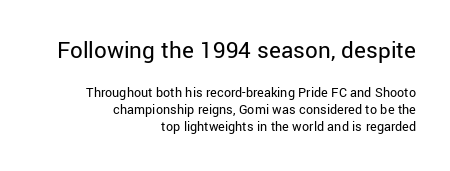
The image shows 25 px text type, upright; set right-aligned, line spacing 1.18x, normal letter spacing, not underlined; the first (top) block is 1.79x larger.
